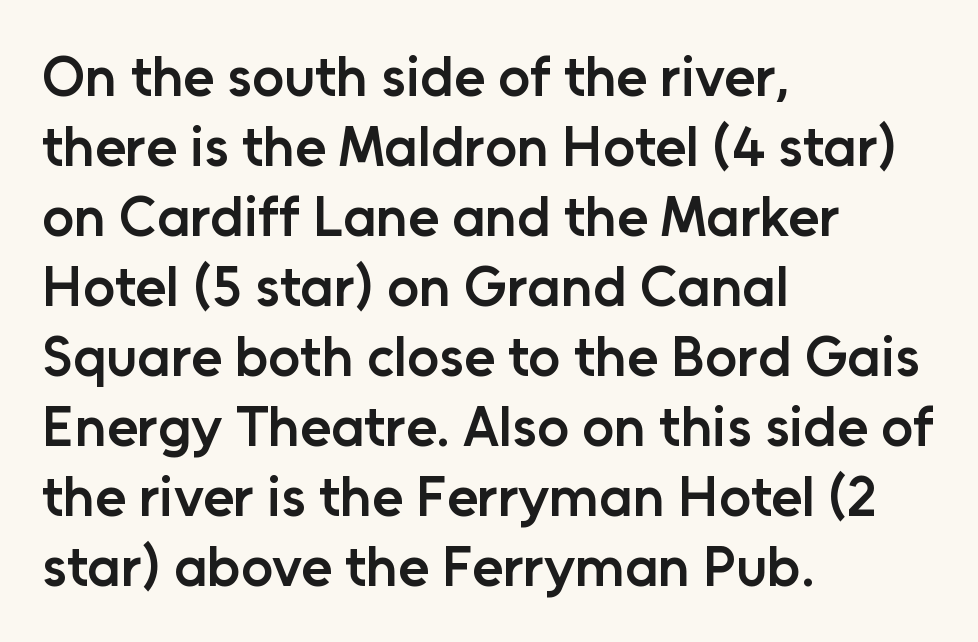
{"serif": "no", "italic": "no", "bold": "semi", "weight": "semibold", "width": "normal", "stroke_contrast": "low", "x_height": "medium", "monospaced": "no", "underline": "no", "align": "left", "line_spacing": "normal", "line_spacing_ratio": 1.25, "letter_spacing": "normal", "letter_spacing_em": 0.0, "glyph_px": 56}
